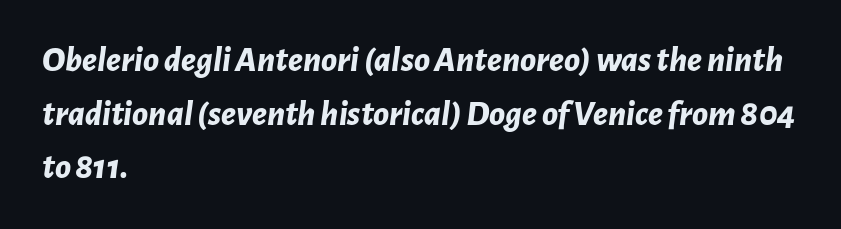
Each glyph is drawn with heavy, bold strokes. Tracking here is standard; glyphs follow each other at the usual distance. The passage shown is not underscored anywhere. The lines sit at an ordinary, default distance from one another. Short and long lines alike share a common starting point at left.
